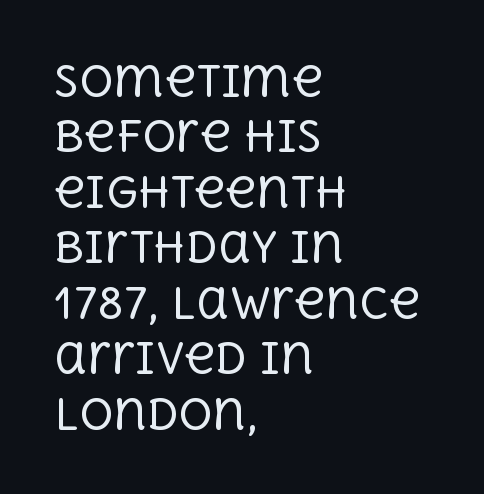
{"serif": "yes", "italic": "no", "bold": "no", "weight": "regular", "width": "normal", "x_height": "large", "monospaced": "no", "underline": "no", "align": "left", "line_spacing": "normal", "line_spacing_ratio": 1.32, "letter_spacing": "normal", "letter_spacing_em": 0.0, "glyph_px": 42}
